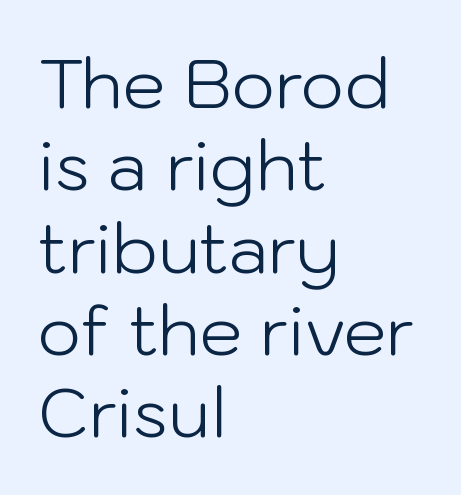
The image shows 68 px light sans-serif type, upright; set left-aligned, line spacing 1.21x, normal letter spacing, not underlined; low stroke contrast and a medium x-height.
